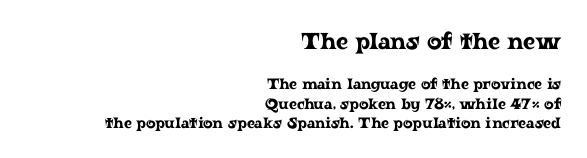
Q: Is the text italic (slanted)? A: No, it is upright.
Q: Is the text underlined? A: No.
Q: How is the paragraph aligned? A: Right-aligned.
Q: Is the spacing between letters normal or unusually wide? A: Normal.
Q: Is the spacing between lines tight, normal or loose? A: Normal.
Q: Which block of text is set in a larger size, the first (top) or the second (bottom)? A: The first (top) one.
